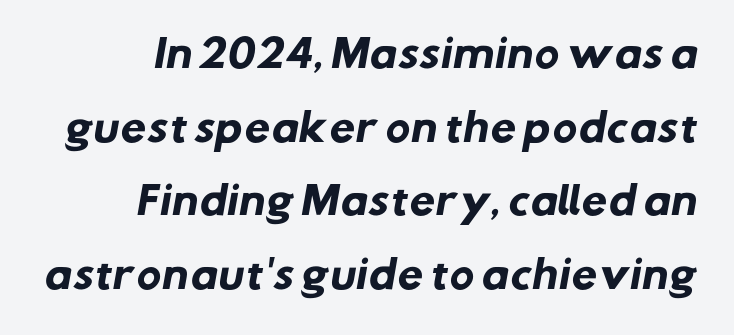
Look at the bottom of the vertical strokes: they stop flat, with no serifs. Characters follow at the spacing the type designer built in. Plain, unruled lines of type. The passage shown is typed in a proportional face where columns would drift.
